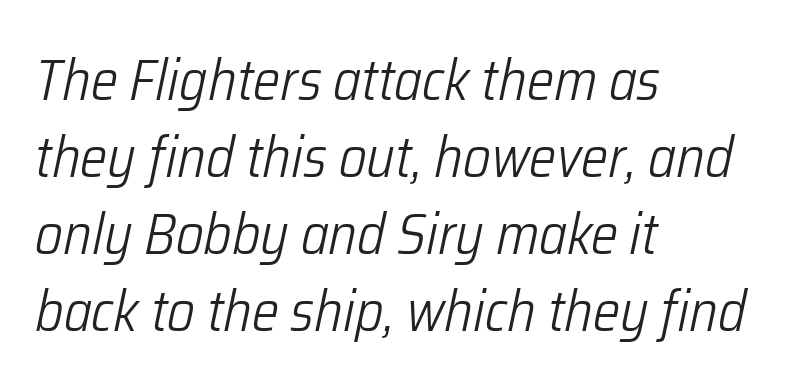
Nothing unusual about the tracking: characters are spaced as the font intends. Compared with a typical body face, this is equally light or lighter still. A normal amount of white space separates one row of letters from the next. These lines are rendered in a variable-pitch font. This is oblique type, the kind used for emphasis or titles. A student would call this left alignment; a typographer would say flush left, rag right.
